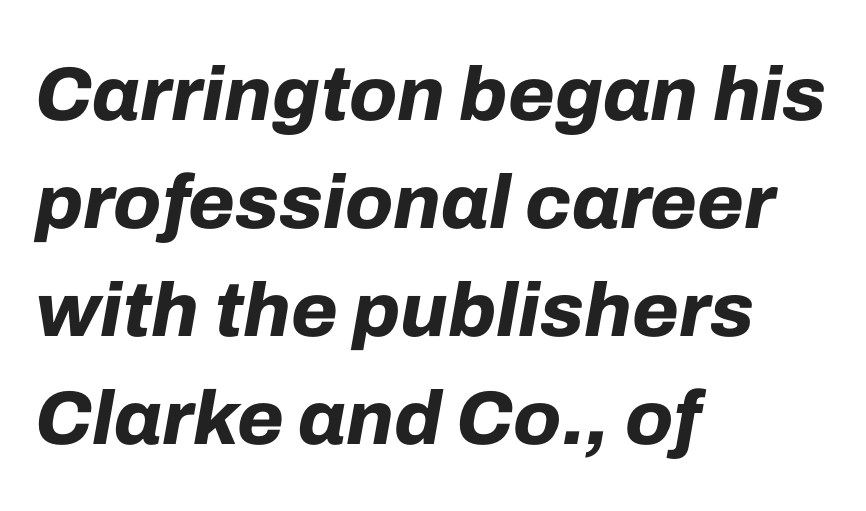
A dark, heavy texture on the line: the type is bold. Check under the words: just untouched page. How are the letters spaced? Ordinarily, with no added tracking. Line spacing here is normal. This rendering uses left alignment, leaving the right contour irregular. Every character sits at an angle, as italics do.
